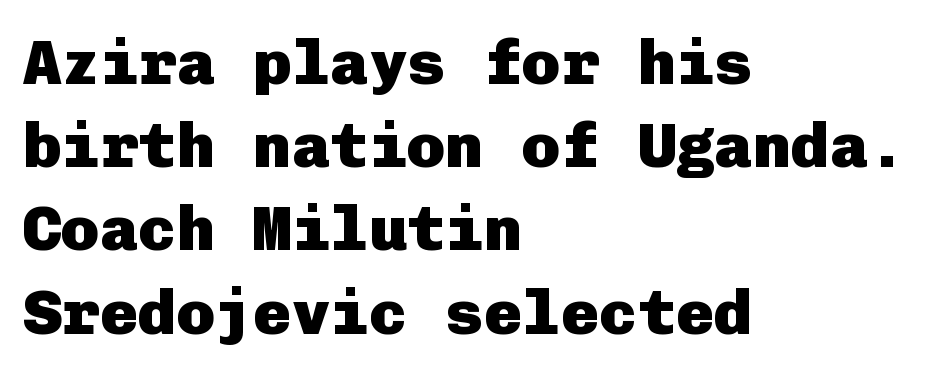
{"serif": "no", "italic": "no", "bold": "yes", "weight": "heavy", "width": "normal", "stroke_contrast": "low", "x_height": "medium", "underline": "no", "align": "left", "line_spacing": "normal", "line_spacing_ratio": 1.3, "letter_spacing": "normal", "letter_spacing_em": 0.0, "glyph_px": 64}
